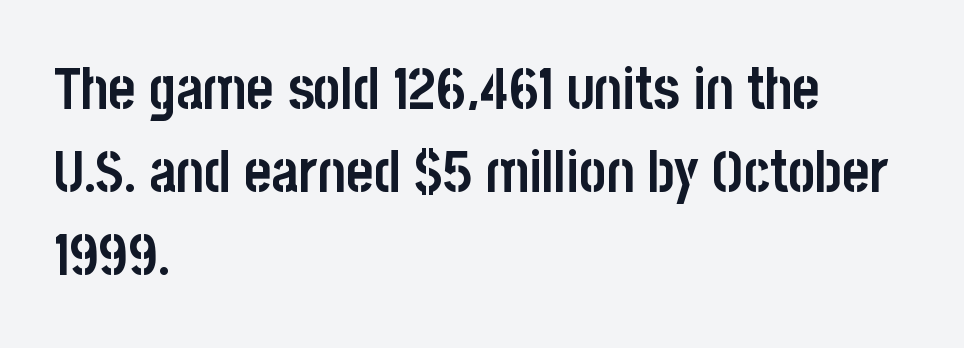
Q: Is the text bold? A: Yes.
Q: Is the text italic (slanted)? A: No, it is upright.
Q: Is the typeface a serif or a sans-serif typeface? A: Sans-serif.
Q: Is the text underlined? A: No.
Q: How is the paragraph aligned? A: Left-aligned.
Q: Is the spacing between letters normal or unusually wide? A: Normal.
Q: Is the spacing between lines tight, normal or loose? A: Normal.
Q: Width (condensed, normal, or wide)? A: Condensed.
Q: Stroke contrast? A: Low.
Q: x-height? A: Large.
Q: Monospaced? A: No.
